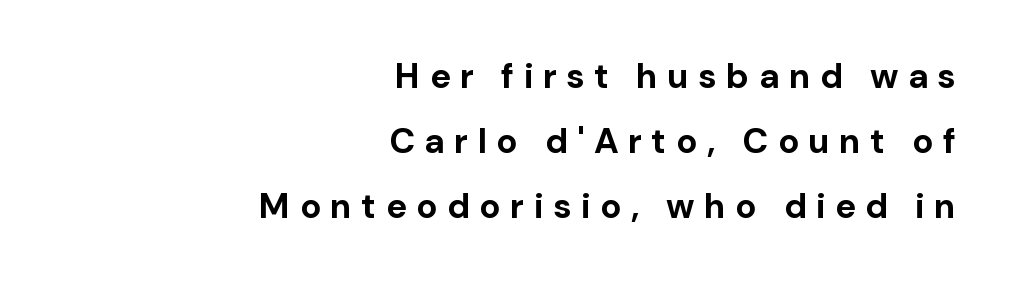
Q: Is the text bold? A: Yes.
Q: Is the text italic (slanted)? A: No, it is upright.
Q: Is the typeface a serif or a sans-serif typeface? A: Sans-serif.
Q: Is the text underlined? A: No.
Q: How is the paragraph aligned? A: Right-aligned.
Q: Is the spacing between letters normal or unusually wide? A: Unusually wide.
Q: Width (condensed, normal, or wide)? A: Normal.
Q: Stroke contrast? A: Low.
Q: x-height? A: Medium.
Q: Monospaced? A: No.
